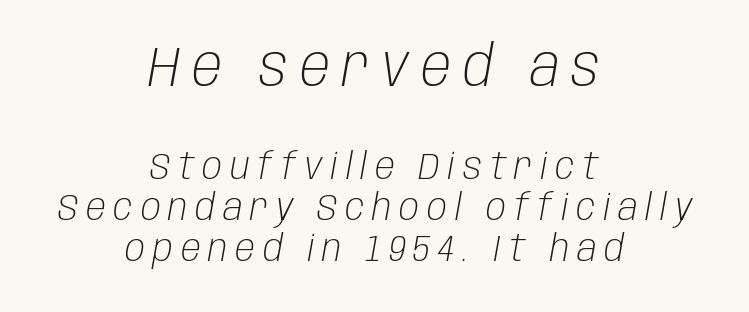
The image shows 56 px light, condensed type, italic (leaning right); set centered, tight line spacing (1.12x), unusually wide letter spacing (+0.21 em), not underlined; the first (top) block is 1.51x larger; low stroke contrast and a large x-height.
